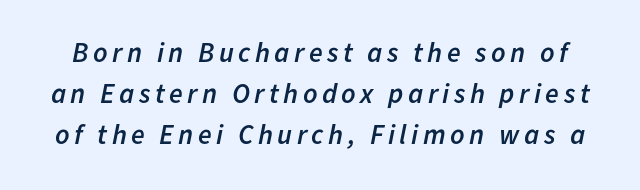
The image shows 28 px semibold type, italic (leaning right); set normal line spacing (1.47x), not underlined; low stroke contrast and a medium x-height.
